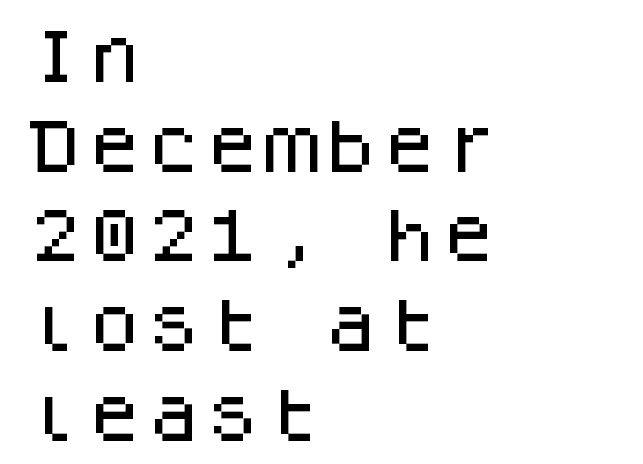
Q: Is the text italic (slanted)? A: No, it is upright.
Q: Is the typeface a serif or a sans-serif typeface? A: Sans-serif.
Q: Is the text underlined? A: No.
Q: How is the paragraph aligned? A: Left-aligned.
Q: Is the spacing between letters normal or unusually wide? A: Normal.
Q: Is the spacing between lines tight, normal or loose? A: Normal.
Q: Width (condensed, normal, or wide)? A: Normal.
Q: Stroke contrast? A: Low.
Q: x-height? A: Large.
Q: Monospaced? A: Yes.
